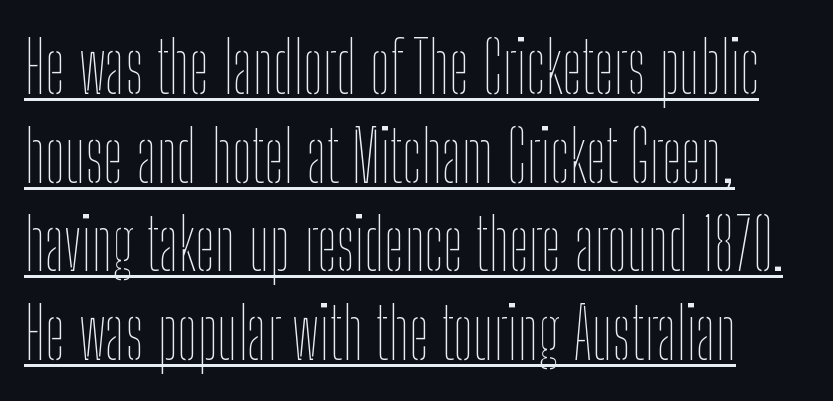
The image shows 71 px thin, condensed type, upright; set normal line spacing (1.25x), normal letter spacing, underlined; low stroke contrast and a medium x-height.
